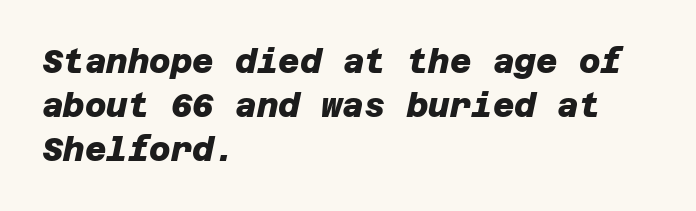
The glyphs in this specimen are sans serif. The paragraph shown leans on its left margin. No extra tracking has been applied to these lines. Reading down the column, the eye jumps a familiar distance to each next line.
